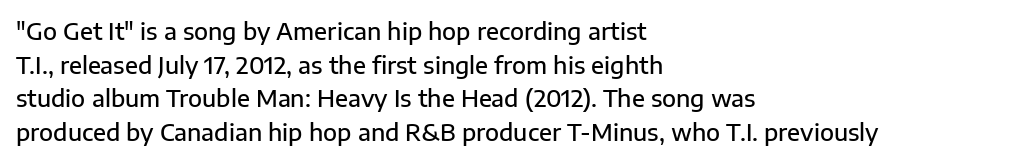
The image shows 23 px text type, upright; set left-aligned, normal line spacing (1.46x), normal letter spacing, not underlined.
